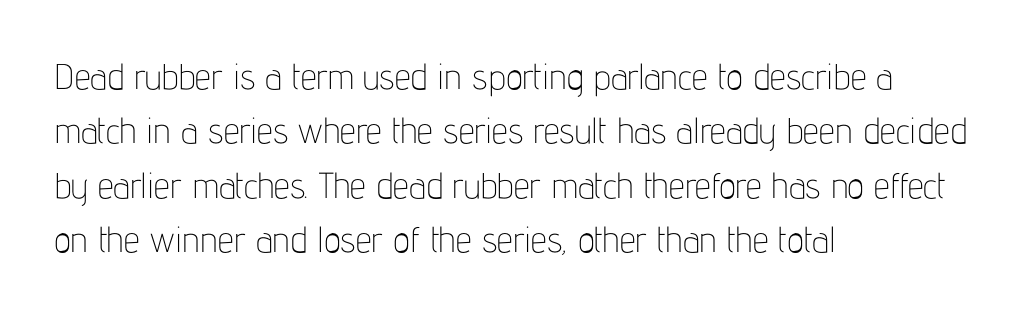
Q: Is the text bold? A: No.
Q: Is the text italic (slanted)? A: No, it is upright.
Q: Is the typeface a serif or a sans-serif typeface? A: Sans-serif.
Q: Is the text underlined? A: No.
Q: How is the paragraph aligned? A: Left-aligned.
Q: Is the spacing between letters normal or unusually wide? A: Normal.
Q: Is the spacing between lines tight, normal or loose? A: Normal.
Q: Width (condensed, normal, or wide)? A: Condensed.
Q: Stroke contrast? A: Low.
Q: x-height? A: Medium.
Q: Monospaced? A: No.
